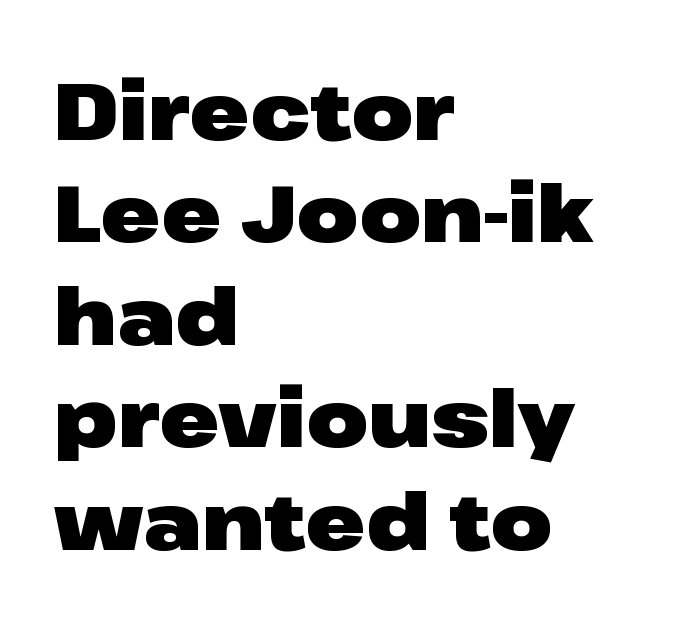
Q: Is the text bold? A: Yes.
Q: Is the text italic (slanted)? A: No, it is upright.
Q: Is the typeface a serif or a sans-serif typeface? A: Sans-serif.
Q: Is the text underlined? A: No.
Q: How is the paragraph aligned? A: Left-aligned.
Q: Is the spacing between letters normal or unusually wide? A: Normal.
Q: Is the spacing between lines tight, normal or loose? A: Normal.
Q: Width (condensed, normal, or wide)? A: Wide.
Q: Stroke contrast? A: Low.
Q: x-height? A: Medium.
Q: Monospaced? A: No.
